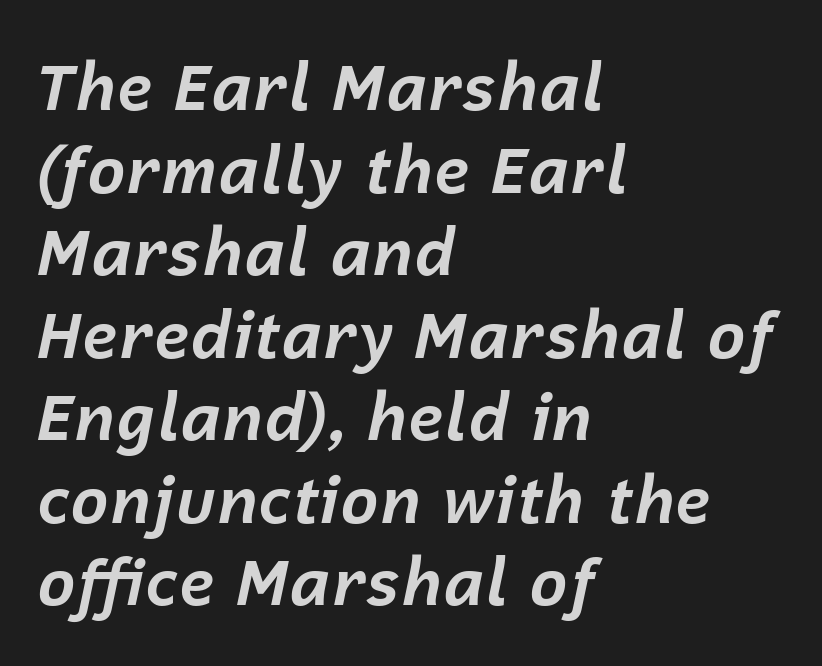
The image shows 65 px bold type, italic (leaning right); set left-aligned, normal line spacing (1.27x), normal letter spacing, not underlined; low stroke contrast and a medium x-height.
